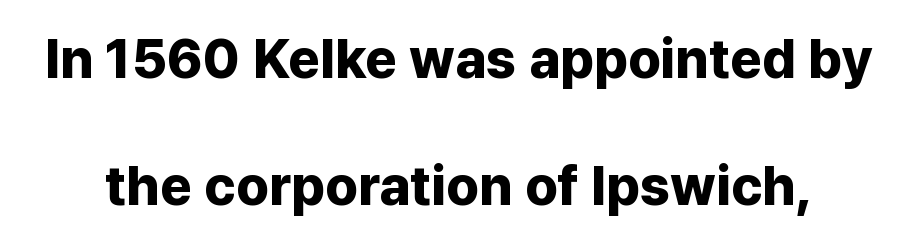
{"serif": "no", "italic": "no", "bold": "yes", "weight": "bold", "width": "normal", "stroke_contrast": "low", "x_height": "medium", "monospaced": "no", "underline": "no", "line_spacing": "loose", "line_spacing_ratio": 2.31, "letter_spacing": "normal", "letter_spacing_em": 0.0, "glyph_px": 55}
